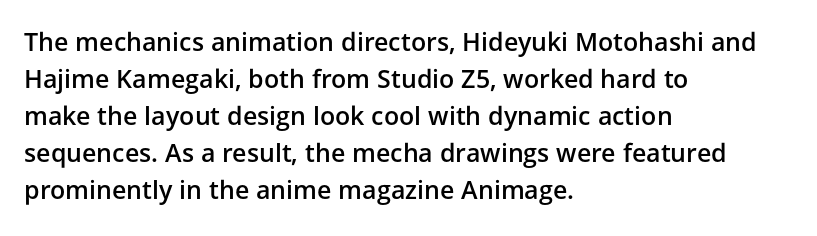
{"italic": "no", "bold": "semi", "underline": "no", "align": "left", "line_spacing": "normal", "line_spacing_ratio": 1.48, "letter_spacing": "normal", "letter_spacing_em": 0.0, "glyph_px": 25}
